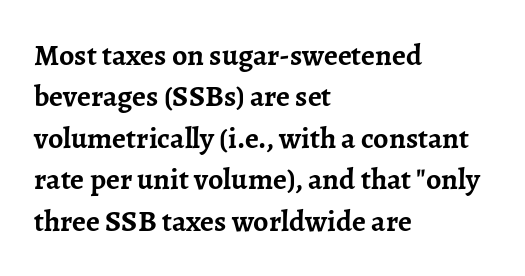
It's the straight-up-and-down kind of type. Descenders are the only things crossing below the line. Notice how descenders clear the ascenders below comfortably — that's standard leading. Does extra space separate the letters? No, they use regular spacing. Horizontal alignment here is leftward, the default for most running prose. This sample has the flowing, uneven cadence of proportional lettering.
